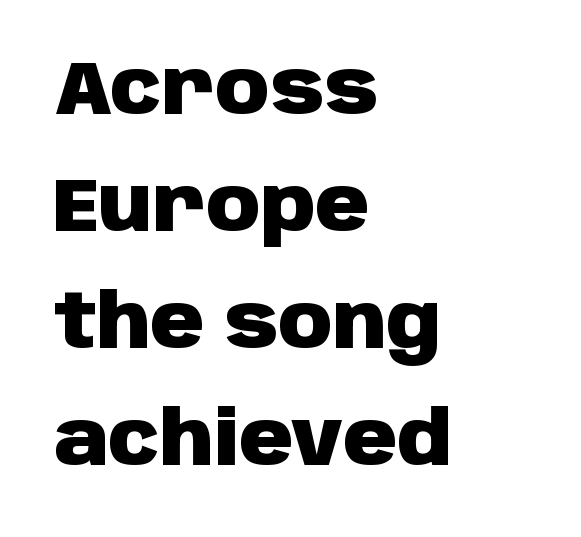
The rendering keeps characters at their native spacing. Character widths vary here, with narrow letters taking less room than wide ones. To sum up the face: it is a sans, with no serifs. Every letter is thick-stroked: bold, no question. Line starts are locked; line ends wander. Underline: absent.
